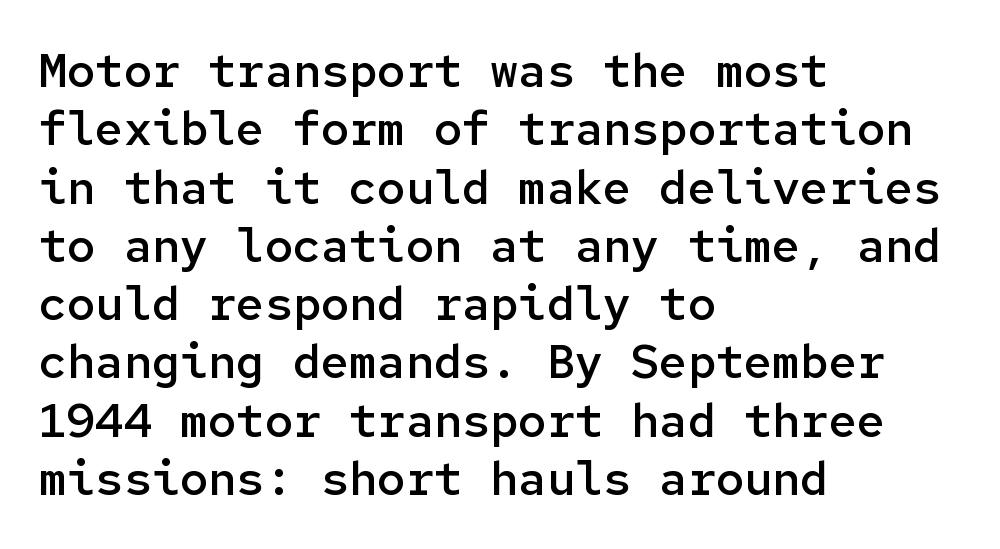
This sample uses an upright cut, with every glyph sitting square on the baseline. Its strokes are somewhat broadened, the hallmark of semibold type. Default kerning and tracking; the words read as compact shapes. I'd call this a sans setting — the letters go barefoot. Layout note: lines flush left. Words float on clear page, feet unadorned.
